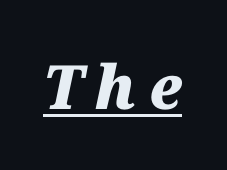
The image shows 61 px heavy type, italic (leaning right); set unusually wide letter spacing (+0.22 em), underlined; medium stroke contrast and a medium x-height.
